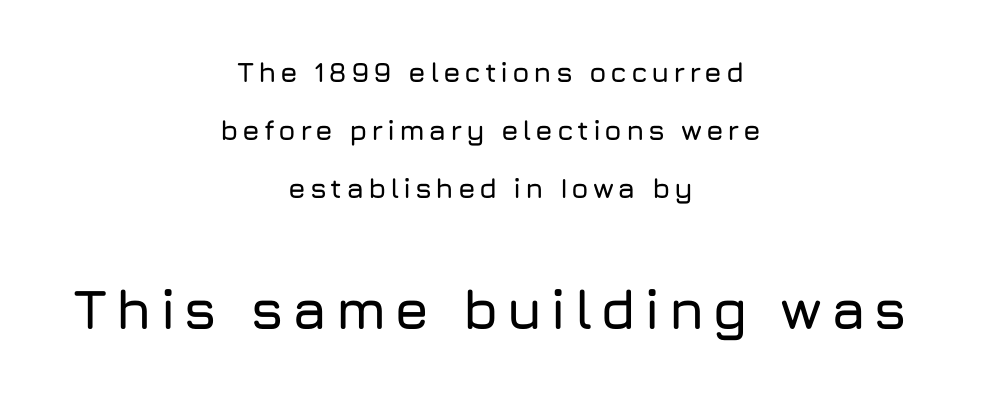
{"serif": "no", "italic": "no", "width": "normal", "stroke_contrast": "low", "x_height": "medium", "monospaced": "no", "underline": "no", "align": "center", "line_spacing": "loose", "line_spacing_ratio": 2.08, "larger_block": "second", "size_ratio": 2.0, "glyph_px": 56}
